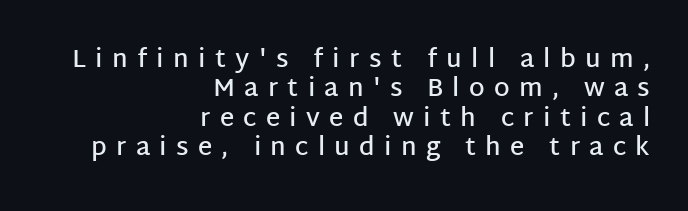
{"italic": "no", "bold": "semi", "underline": "no", "align": "right", "line_spacing_ratio": 1.18, "letter_spacing": "wide", "letter_spacing_em": 0.37, "glyph_px": 25}
